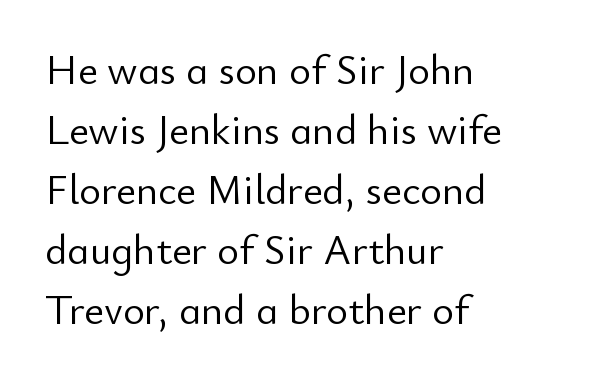
These lines are set flush left with a ragged right edge. Leading: standard. Is there any slant? The stems are plumb. The typeface has the unassuming heft of standard copy or less. A clean baseline with only descenders dipping below it. How are the letters spaced? Ordinarily, with no added tracking.
